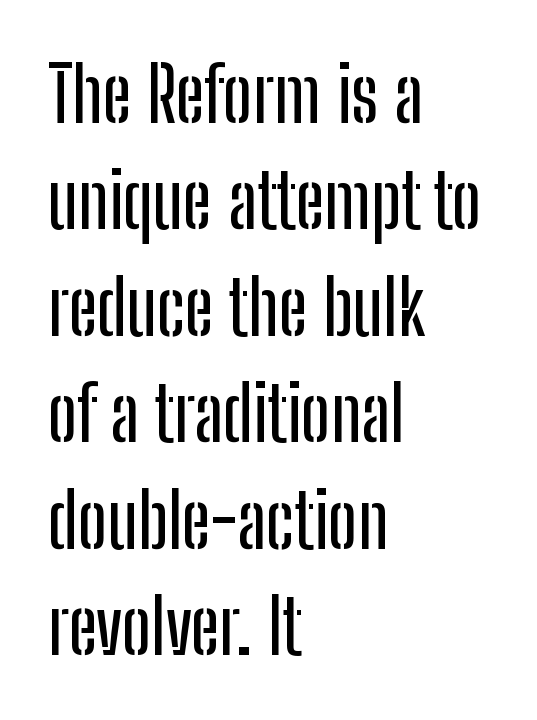
The paragraph shown leans on its left margin. The type is set solid horizontally, with unmodified tracking. Descenders are the only things crossing below the line. Horizontal bands of white between lines are of average thickness.
